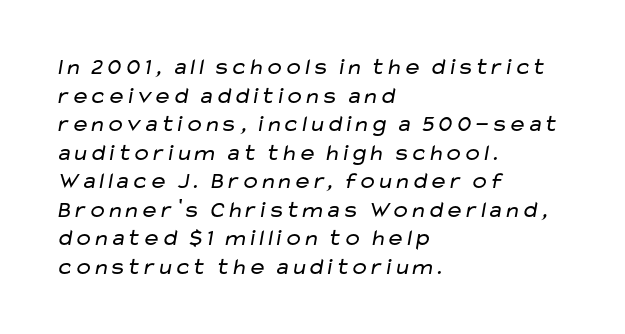
Every row of glyphs begins at an identical x-position on the left. Words appear dense and cohesive because spacing is normal. Decoration check: the copy has no underline. The strokes are not fattened; the text isn't bold.
